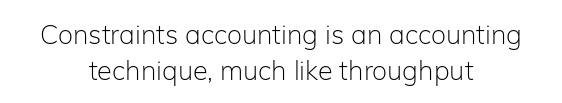
Q: Is the text bold? A: No.
Q: Is the text italic (slanted)? A: No, it is upright.
Q: Is the text underlined? A: No.
Q: How is the paragraph aligned? A: Centered.
Q: Is the spacing between letters normal or unusually wide? A: Normal.
Q: Is the spacing between lines tight, normal or loose? A: Normal.
